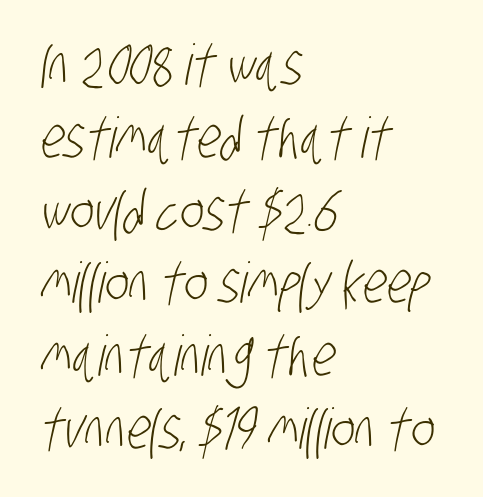
Q: Is the text bold? A: No.
Q: Is the typeface a serif or a sans-serif typeface? A: Sans-serif.
Q: Is the text underlined? A: No.
Q: How is the paragraph aligned? A: Left-aligned.
Q: Is the spacing between letters normal or unusually wide? A: Normal.
Q: Is the spacing between lines tight, normal or loose? A: Normal.
Q: Width (condensed, normal, or wide)? A: Condensed.
Q: Stroke contrast? A: Low.
Q: x-height? A: Large.
Q: Monospaced? A: No.
